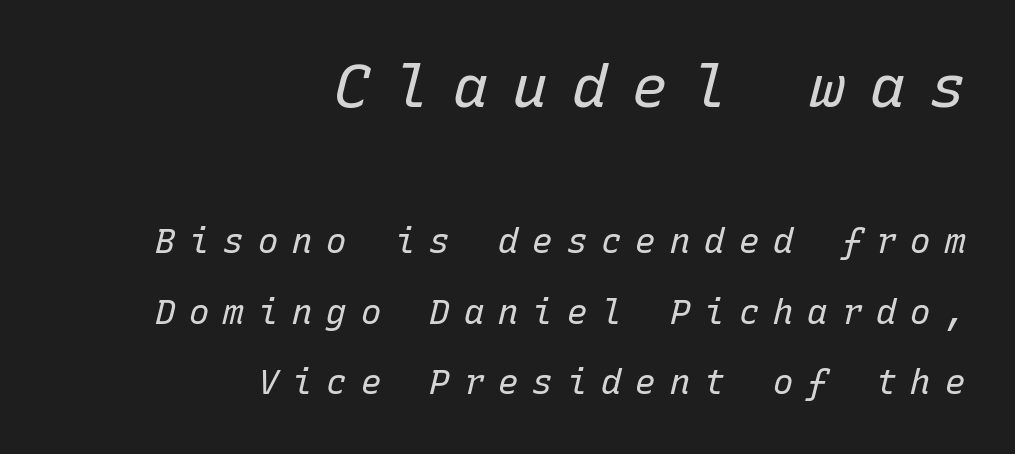
An italicized treatment has been applied to the whole sample. The passage shown is typed in a monospace face where columns stay perfectly aligned. This sample trades compactness for vertical openness between lines. On a weight scale, this lands at 450 or below.
